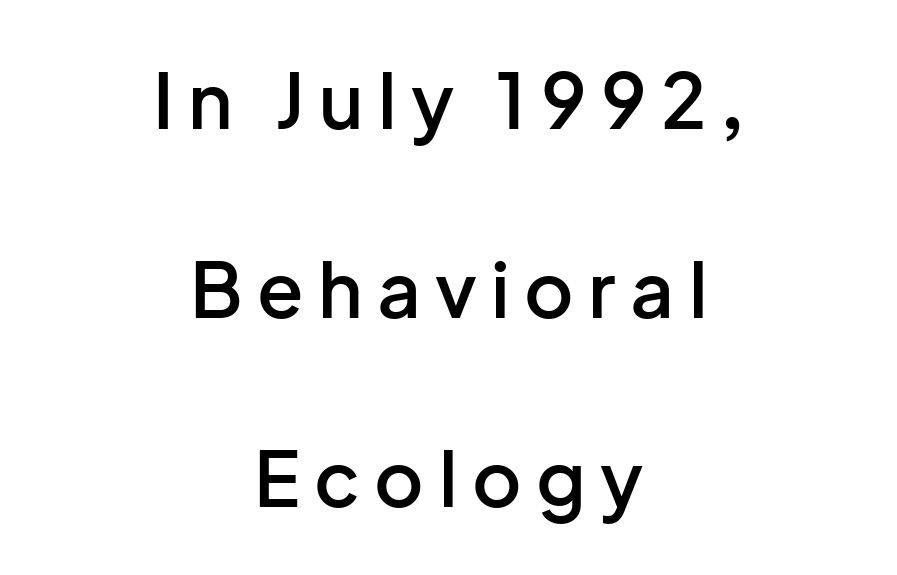
Q: Is the text bold? A: Semi-bold.
Q: Is the text italic (slanted)? A: No, it is upright.
Q: Is the typeface a serif or a sans-serif typeface? A: Sans-serif.
Q: Is the text underlined? A: No.
Q: How is the paragraph aligned? A: Centered.
Q: Is the spacing between lines tight, normal or loose? A: Loose.
Q: Width (condensed, normal, or wide)? A: Normal.
Q: Stroke contrast? A: Low.
Q: x-height? A: Medium.
Q: Monospaced? A: No.
